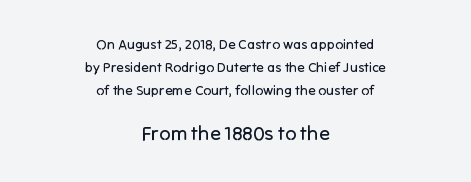
{"italic": "no", "bold": "no", "underline": "no", "align": "center", "line_spacing": "normal", "line_spacing_ratio": 1.65, "letter_spacing": "normal", "letter_spacing_em": 0.0, "larger_block": "second", "size_ratio": 1.43, "glyph_px": 20}
